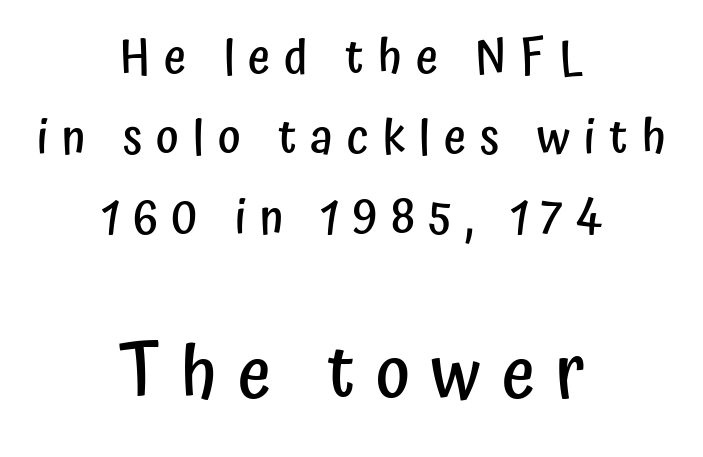
The image shows 72 px semibold, condensed sans-serif type, upright; set centered, normal line spacing (1.67x), unusually wide letter spacing (+0.29 em), not underlined; the second (bottom) block is 1.5x larger; low stroke contrast and a medium x-height.
